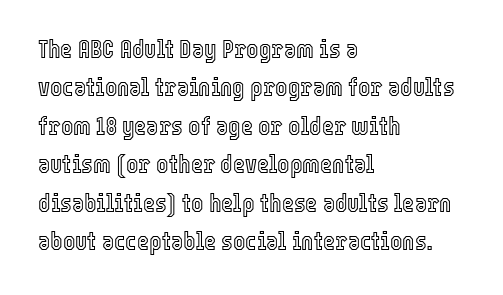
These lines keep a tight, regular rhythm from letter to letter. A student would call this left alignment; a typographer would say flush left, rag right. Descenders are the only things crossing below the line. Evenly set lines give the paragraph a standard silhouette. Ordinary non-slanted type is in use.
